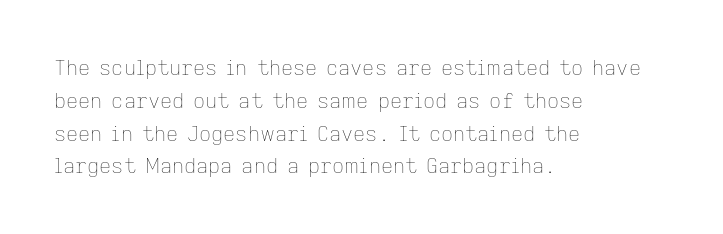
{"italic": "no", "bold": "no", "underline": "no", "align": "left", "line_spacing": "normal", "line_spacing_ratio": 1.56, "letter_spacing": "normal", "letter_spacing_em": 0.0, "glyph_px": 21}
